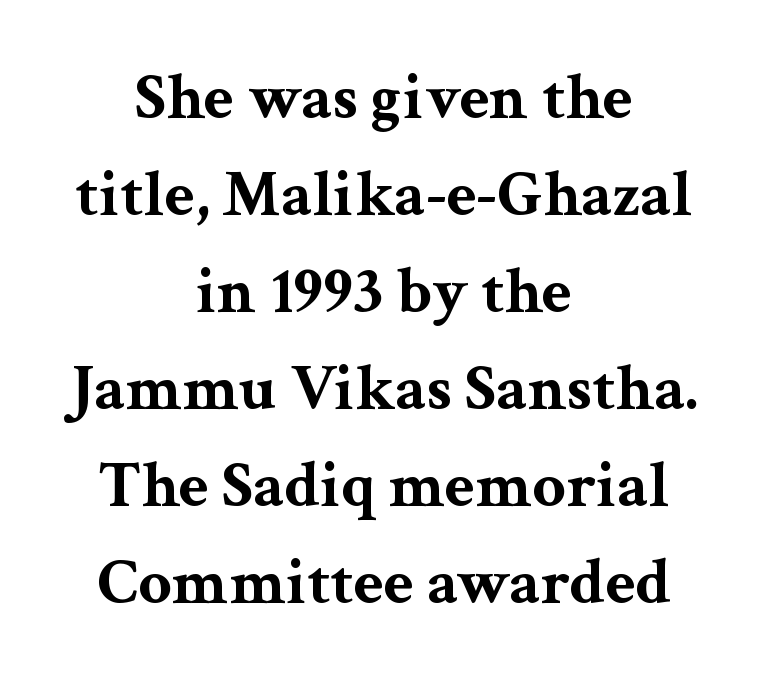
The rows are spaced the way most documents space them. The lines in this sample share a center point and differ in where they start and stop. Each letter keeps its own natural width here, so spacing adapts to shape. When letters stand straight like this, we call the style roman or upright. In terms of letterform style, serifs are clearly present.
